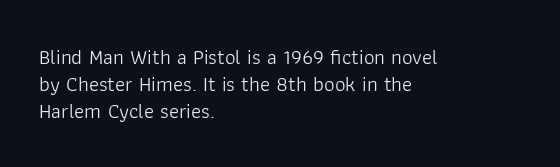
Q: Is the text bold? A: No.
Q: Is the text italic (slanted)? A: No, it is upright.
Q: Is the text underlined? A: No.
Q: How is the paragraph aligned? A: Left-aligned.
Q: Is the spacing between letters normal or unusually wide? A: Normal.
Q: Is the spacing between lines tight, normal or loose? A: Normal.
